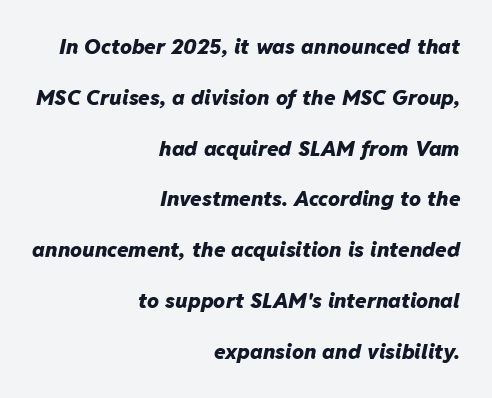
{"italic": "yes", "lean": "right", "slant_degrees": 11, "bold": "yes", "underline": "no", "align": "right", "line_spacing": "loose", "line_spacing_ratio": 2.42, "letter_spacing": "normal", "letter_spacing_em": 0.0, "glyph_px": 21}
